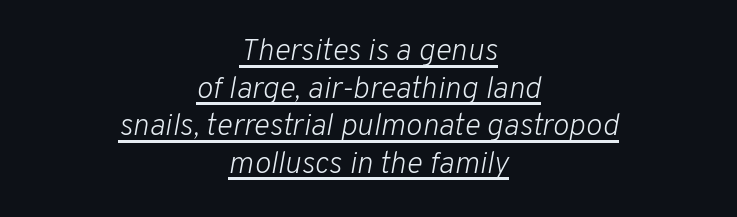
The image shows 31 px light type, italic (leaning right); set centered, line spacing 1.21x, normal letter spacing, underlined; low stroke contrast and a medium x-height.
